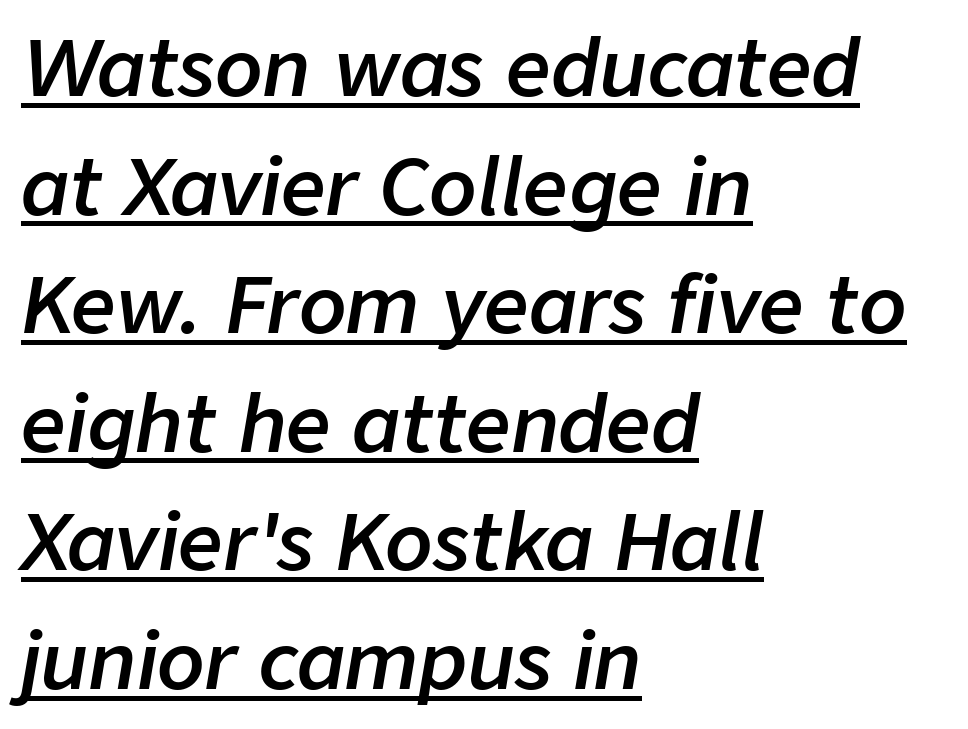
{"italic": "yes", "lean": "right", "slant_degrees": 9, "bold": "semi", "weight": "semibold", "width": "normal", "stroke_contrast": "low", "x_height": "medium", "monospaced": "no", "underline": "yes", "align": "left", "line_spacing": "normal", "line_spacing_ratio": 1.52, "letter_spacing": "normal", "letter_spacing_em": 0.0, "glyph_px": 78}
